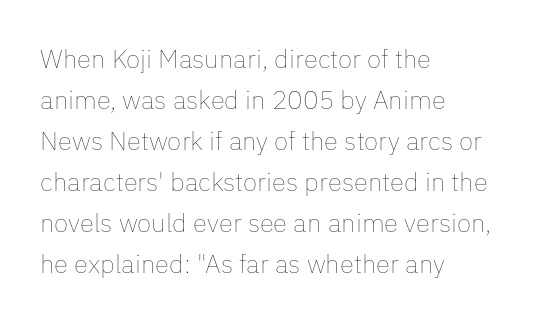
Q: Is the text bold? A: No.
Q: Is the text italic (slanted)? A: No, it is upright.
Q: Is the text underlined? A: No.
Q: How is the paragraph aligned? A: Left-aligned.
Q: Is the spacing between letters normal or unusually wide? A: Normal.
Q: Is the spacing between lines tight, normal or loose? A: Normal.
